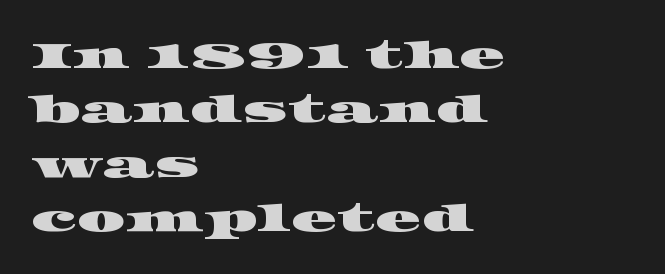
The image shows 38 px wide serif type; set left-aligned, normal line spacing (1.43x), normal letter spacing, not underlined; high stroke contrast and a large x-height.
